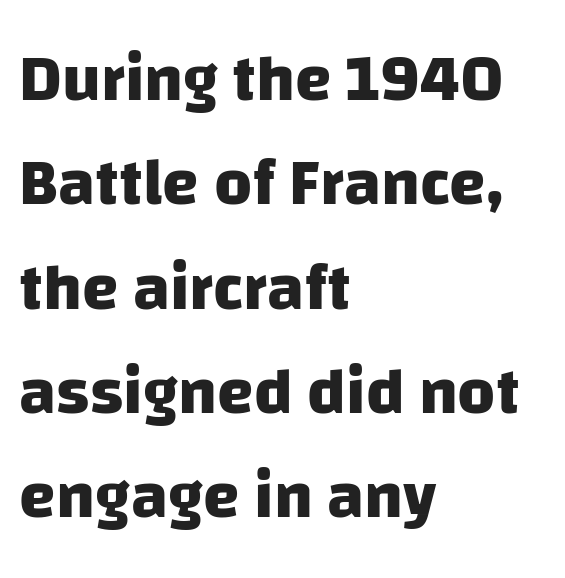
Q: Is the text bold? A: Yes.
Q: Is the typeface a serif or a sans-serif typeface? A: Sans-serif.
Q: Is the text underlined? A: No.
Q: How is the paragraph aligned? A: Left-aligned.
Q: Is the spacing between letters normal or unusually wide? A: Normal.
Q: Is the spacing between lines tight, normal or loose? A: Normal.
Q: Width (condensed, normal, or wide)? A: Normal.
Q: Stroke contrast? A: Low.
Q: x-height? A: Large.
Q: Monospaced? A: No.
